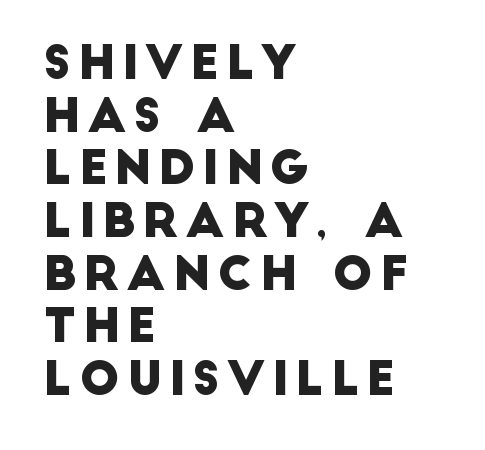
Rule under the text: the space is simply empty. Nope, no serifs anywhere on these letters. Each new line begins almost immediately beneath the previous one. The rag falls on the right side of this text block. A typesetter would call this proportional, since set widths differ per character.
